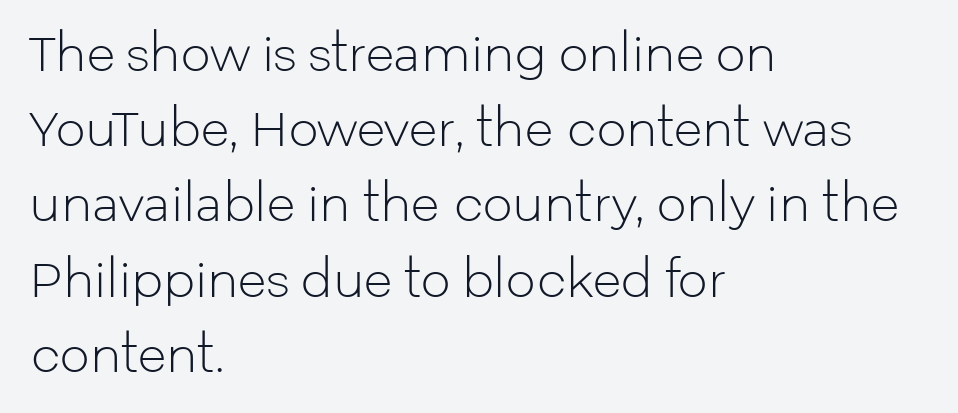
Q: Is the text bold? A: No.
Q: Is the text italic (slanted)? A: No, it is upright.
Q: Is the typeface a serif or a sans-serif typeface? A: Sans-serif.
Q: Is the text underlined? A: No.
Q: How is the paragraph aligned? A: Left-aligned.
Q: Is the spacing between letters normal or unusually wide? A: Normal.
Q: Is the spacing between lines tight, normal or loose? A: Normal.
Q: Width (condensed, normal, or wide)? A: Normal.
Q: Stroke contrast? A: Low.
Q: x-height? A: Medium.
Q: Monospaced? A: No.
